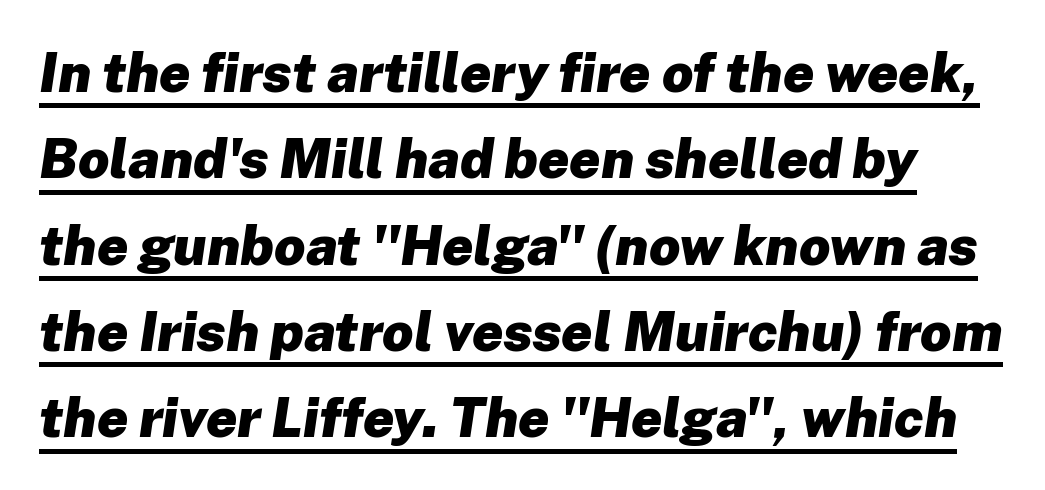
Q: Is the text bold? A: Yes.
Q: Is the text italic (slanted)? A: Yes, it leans right by about 8 degrees.
Q: Is the text underlined? A: Yes.
Q: Is the spacing between letters normal or unusually wide? A: Normal.
Q: Is the spacing between lines tight, normal or loose? A: Normal.
Q: Width (condensed, normal, or wide)? A: Normal.
Q: Stroke contrast? A: Low.
Q: x-height? A: Medium.
Q: Monospaced? A: No.
